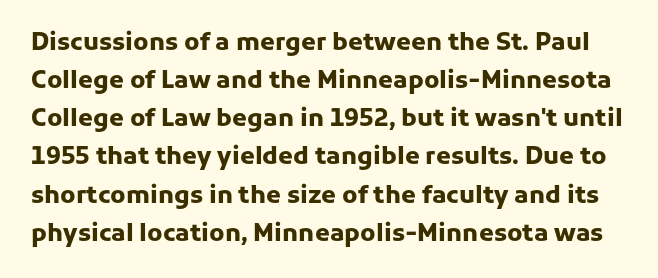
Posture: upright roman. The passage shown is not underscored anywhere. Notice how descenders clear the ascenders below comfortably — that's standard leading. Short note: letters normally spaced.
